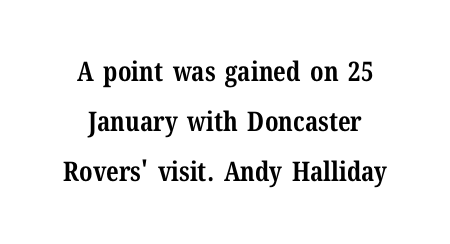
Q: Is the text bold? A: Yes.
Q: Is the text italic (slanted)? A: No, it is upright.
Q: Is the text underlined? A: No.
Q: Is the spacing between letters normal or unusually wide? A: Normal.
